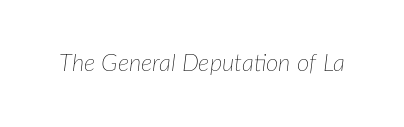
{"italic": "yes", "lean": "right", "slant_degrees": 7, "bold": "no", "underline": "no", "letter_spacing": "normal", "letter_spacing_em": 0.0, "glyph_px": 24}
